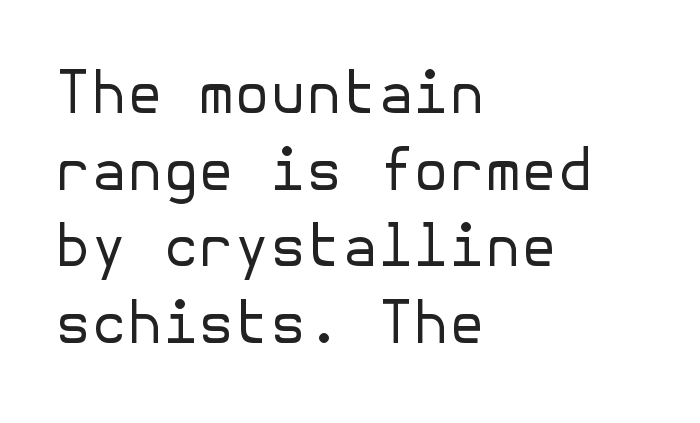
The image shows 58 px regular-weight sans-serif type, upright; set left-aligned, normal line spacing (1.32x), normal letter spacing, not underlined; low stroke contrast and a medium x-height.
